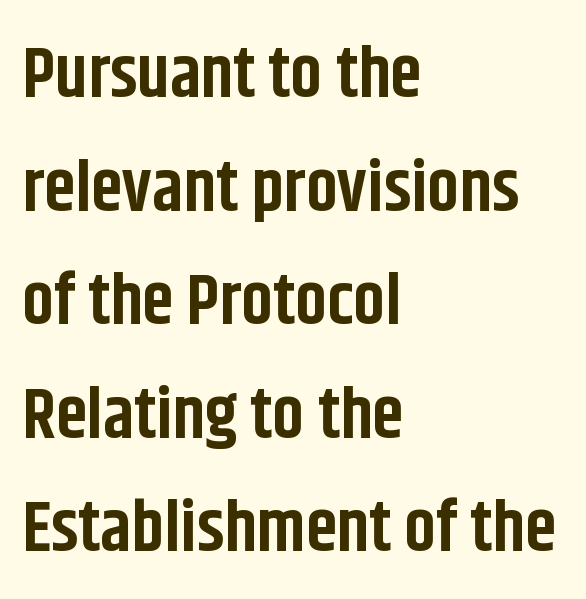
These lines sit exactly where default settings would place them. In terms of letterform style, serifs are entirely absent. Descender tails drop into unmarked territory. A roman cut, with each character standing at attention. The font is running at its bold setting.
